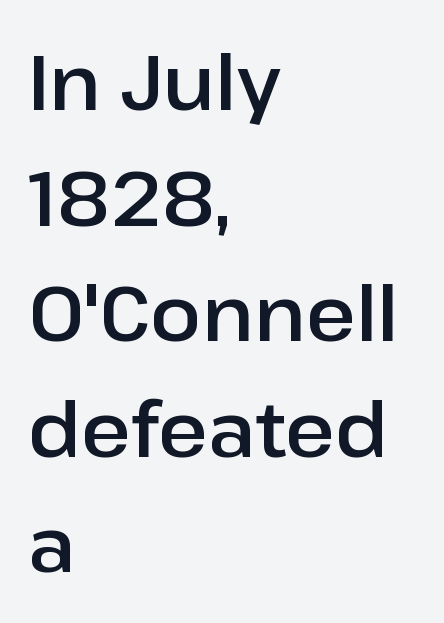
{"serif": "no", "italic": "no", "width": "normal", "stroke_contrast": "low", "x_height": "medium", "monospaced": "no", "underline": "no", "align": "left", "line_spacing": "normal", "line_spacing_ratio": 1.52, "letter_spacing": "normal", "letter_spacing_em": 0.0, "glyph_px": 76}
